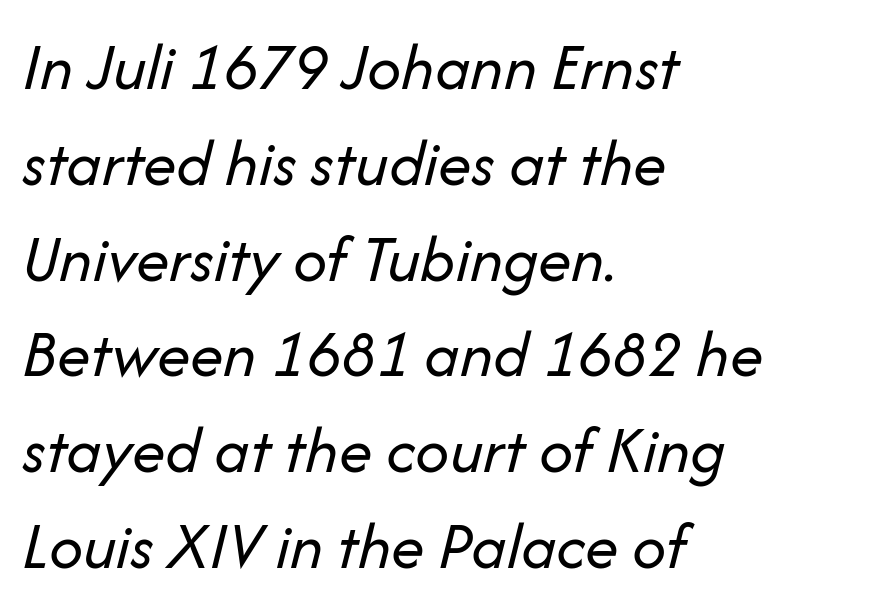
The image shows 67 px regular-weight type, italic (leaning right); set left-aligned, normal line spacing (1.43x), normal letter spacing, not underlined; low stroke contrast and a medium x-height.
